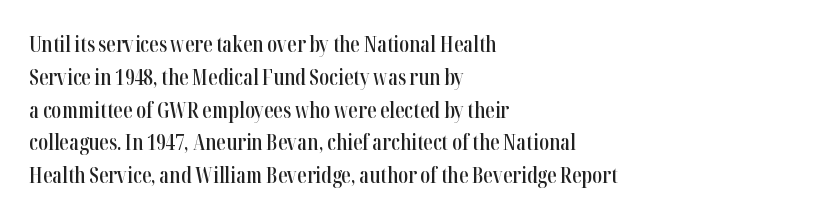
{"italic": "no", "bold": "semi", "underline": "no", "align": "left", "line_spacing": "normal", "line_spacing_ratio": 1.56, "letter_spacing": "normal", "letter_spacing_em": 0.0, "glyph_px": 21}
